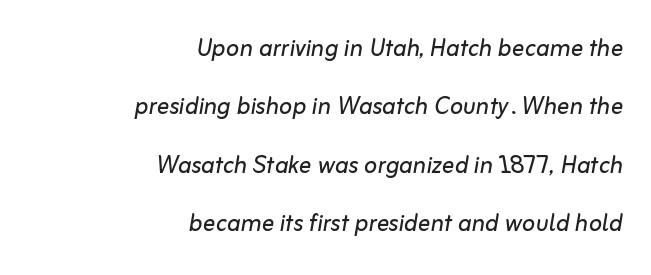
The image shows 31 px regular-weight type, italic (leaning right); set right-aligned, line spacing 1.88x, normal letter spacing, not underlined; low stroke contrast and a medium x-height.
